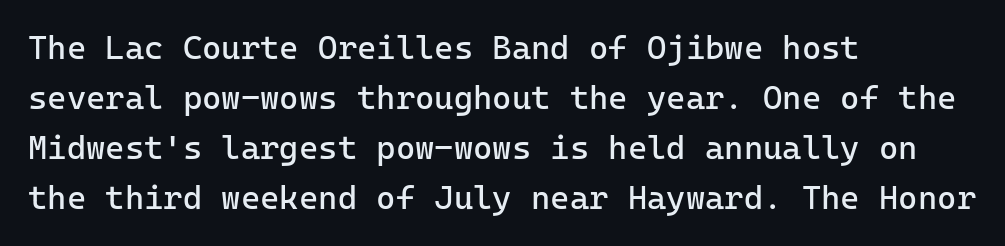
{"serif": "no", "italic": "no", "bold": "no", "weight": "regular", "width": "normal", "stroke_contrast": "low", "x_height": "medium", "monospaced": "yes", "underline": "no", "align": "left", "line_spacing": "normal", "line_spacing_ratio": 1.52, "letter_spacing": "normal", "letter_spacing_em": 0.0, "glyph_px": 33}
